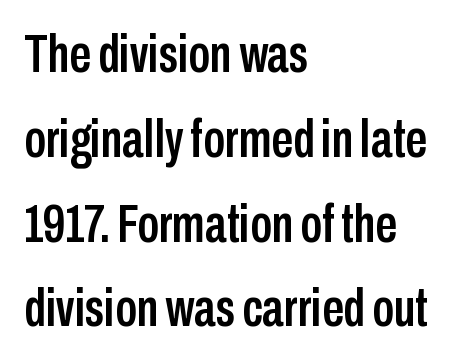
The image shows 54 px condensed sans-serif type, upright; set left-aligned, normal line spacing (1.57x), normal letter spacing, not underlined; low stroke contrast and a medium x-height.
